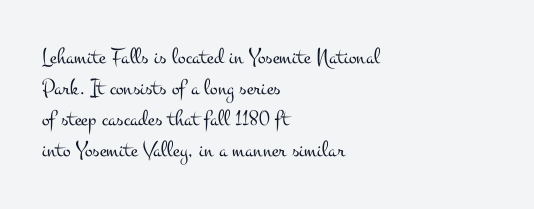
{"bold": "no", "underline": "no", "align": "left", "line_spacing": "normal", "line_spacing_ratio": 1.35, "letter_spacing": "normal", "letter_spacing_em": 0.0, "glyph_px": 23}
